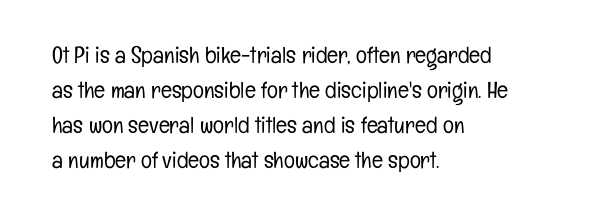
Weight: not bold — regular or lighter. The typesetter chose a ragged-right arrangement here. Each new line begins a customary step beneath the previous one. You could call the tracking neutral — neither tight nor loose. Only glyphs here, with clear space below each row. You can tell it's not italic because the verticals are truly vertical.
